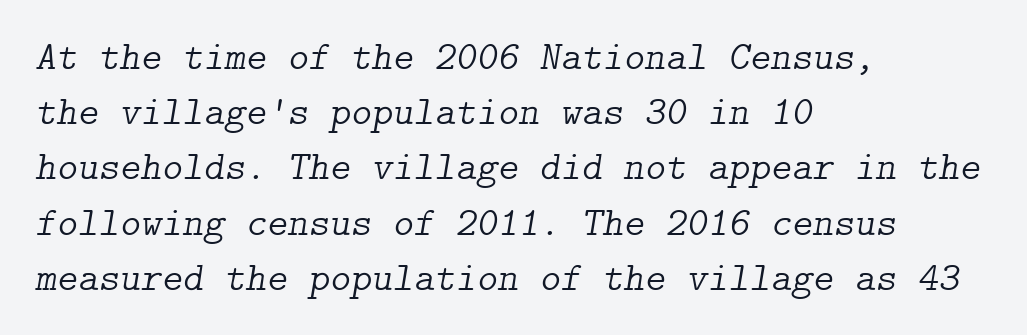
The image shows 40 px light serif type, italic (leaning right); set left-aligned, normal line spacing (1.38x), normal letter spacing, not underlined; low stroke contrast and a medium x-height.
